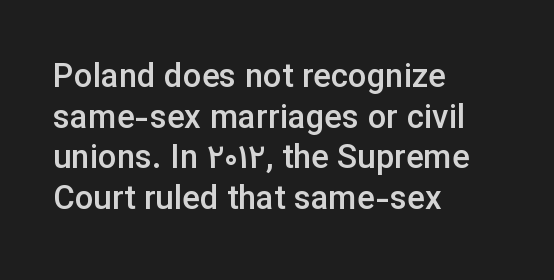
Beneath every word, the page is bare. No italicization has been applied; the sample stays upright. Semibold letterforms, between regular and bold. Alignment: flush left.
